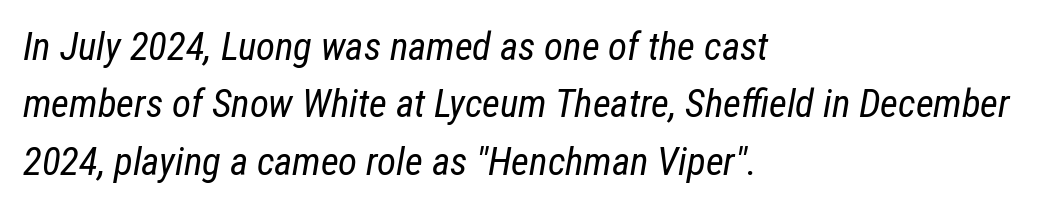
Q: Is the text bold? A: No.
Q: Is the text italic (slanted)? A: Yes, it leans right by about 12 degrees.
Q: Is the text underlined? A: No.
Q: How is the paragraph aligned? A: Left-aligned.
Q: Is the spacing between letters normal or unusually wide? A: Normal.
Q: Is the spacing between lines tight, normal or loose? A: Normal.
Q: Width (condensed, normal, or wide)? A: Condensed.
Q: Stroke contrast? A: Low.
Q: x-height? A: Medium.
Q: Monospaced? A: No.
